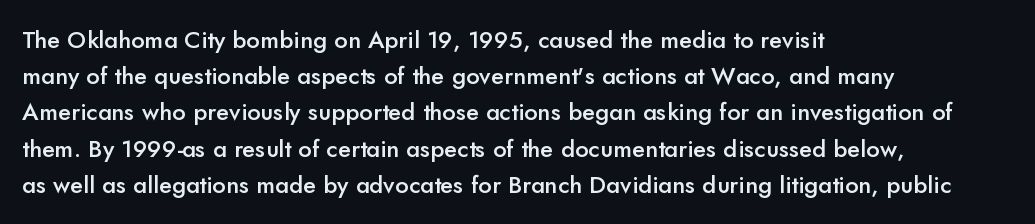
{"italic": "no", "bold": "semi", "underline": "no", "align": "left", "line_spacing": "normal", "line_spacing_ratio": 1.51, "letter_spacing": "normal", "letter_spacing_em": 0.0, "glyph_px": 24}
